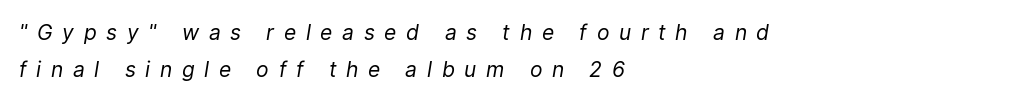
The image shows 21 px text type, italic (leaning right); set left-aligned, line spacing 1.78x, unusually wide letter spacing (+0.46 em), not underlined.
